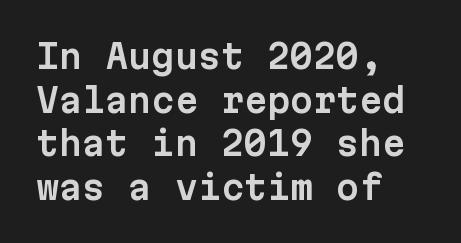
The image shows 33 px sans-serif type, upright, monospaced; set left-aligned, normal line spacing (1.32x), normal letter spacing, not underlined; low stroke contrast and a medium x-height.
